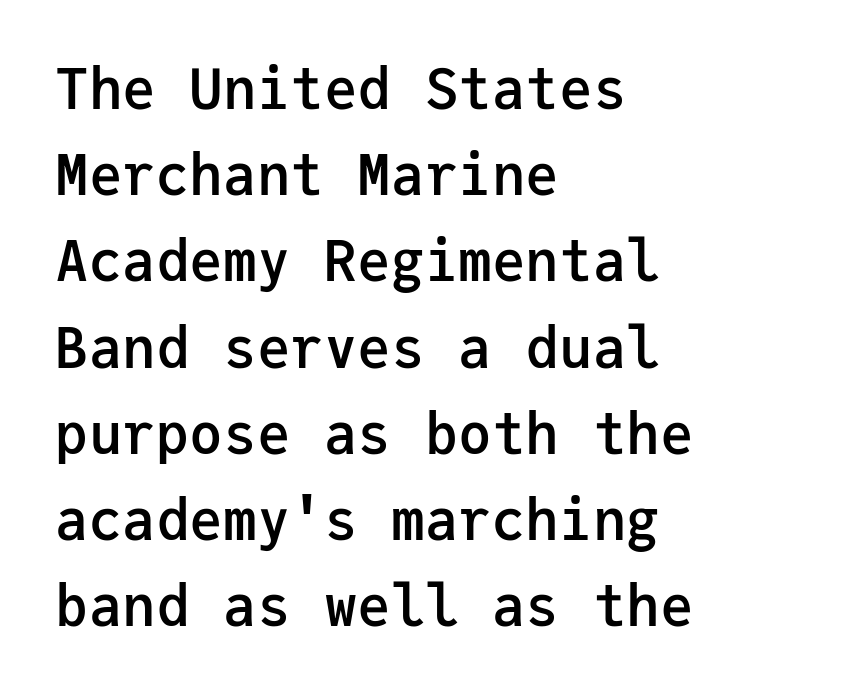
Q: Is the text bold? A: Semi-bold.
Q: Is the text italic (slanted)? A: No, it is upright.
Q: Is the typeface a serif or a sans-serif typeface? A: Sans-serif.
Q: Is the text underlined? A: No.
Q: How is the paragraph aligned? A: Left-aligned.
Q: Is the spacing between letters normal or unusually wide? A: Normal.
Q: Is the spacing between lines tight, normal or loose? A: Normal.
Q: Width (condensed, normal, or wide)? A: Normal.
Q: Stroke contrast? A: Low.
Q: x-height? A: Medium.
Q: Monospaced? A: Yes.
